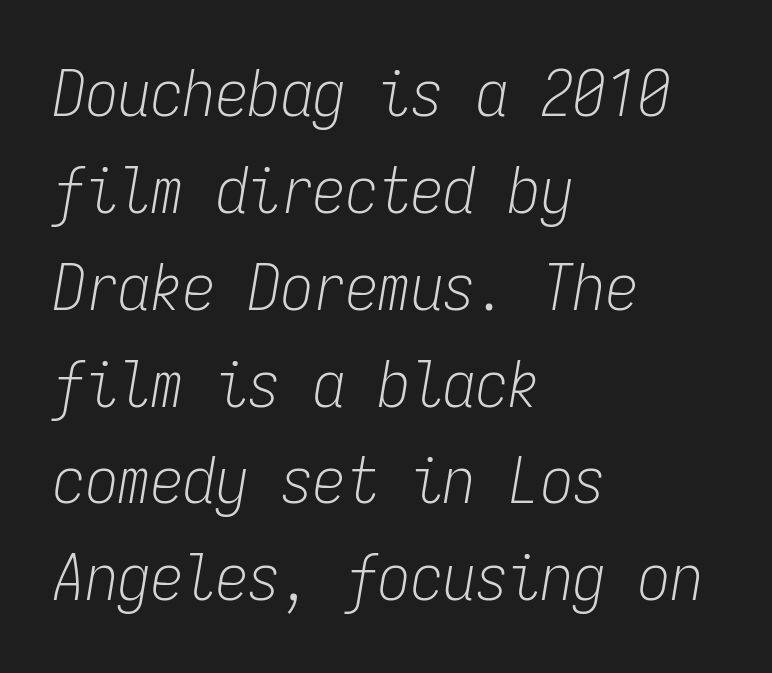
{"italic": "yes", "lean": "right", "slant_degrees": 9, "bold": "no", "weight": "light", "width": "condensed", "stroke_contrast": "low", "x_height": "medium", "monospaced": "yes", "underline": "no", "align": "left", "line_spacing": "normal", "line_spacing_ratio": 1.49, "letter_spacing": "normal", "letter_spacing_em": 0.0, "glyph_px": 65}
